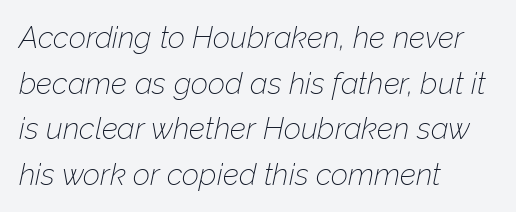
The image shows 30 px thin type, italic (leaning right); set left-aligned, normal line spacing (1.52x), normal letter spacing, not underlined; low stroke contrast and a medium x-height.
